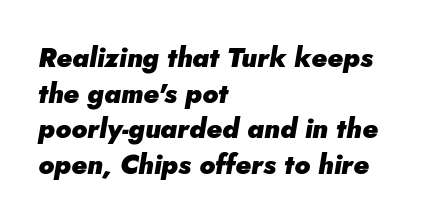
{"italic": "yes", "lean": "right", "slant_degrees": 5, "bold": "yes", "underline": "no", "align": "left", "line_spacing": "normal", "line_spacing_ratio": 1.32, "letter_spacing": "normal", "letter_spacing_em": 0.0, "glyph_px": 27}
